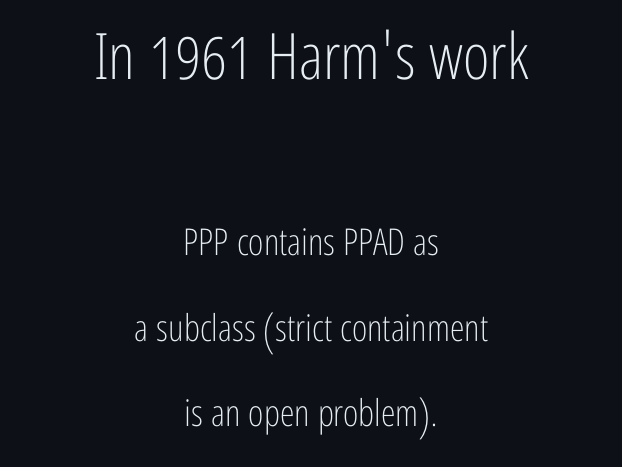
{"serif": "no", "italic": "no", "bold": "no", "weight": "light", "width": "condensed", "stroke_contrast": "low", "x_height": "medium", "monospaced": "no", "underline": "no", "align": "center", "line_spacing": "loose", "line_spacing_ratio": 2.31, "letter_spacing": "normal", "letter_spacing_em": 0.0, "larger_block": "first", "size_ratio": 1.73, "glyph_px": 64}
